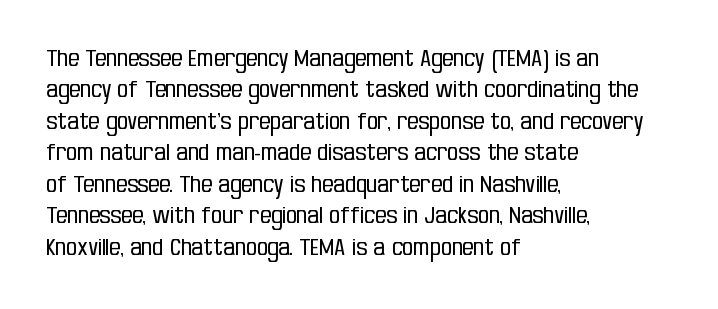
Q: Is the text bold? A: No.
Q: Is the text italic (slanted)? A: No, it is upright.
Q: Is the text underlined? A: No.
Q: How is the paragraph aligned? A: Left-aligned.
Q: Is the spacing between letters normal or unusually wide? A: Normal.
Q: Is the spacing between lines tight, normal or loose? A: Normal.
